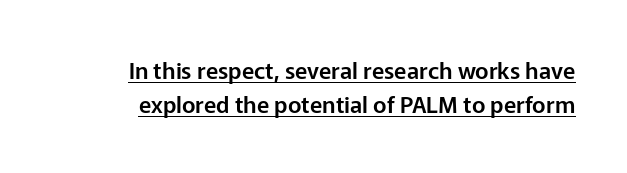
The image shows 23 px text type, upright; set normal line spacing (1.5x), normal letter spacing, underlined.
